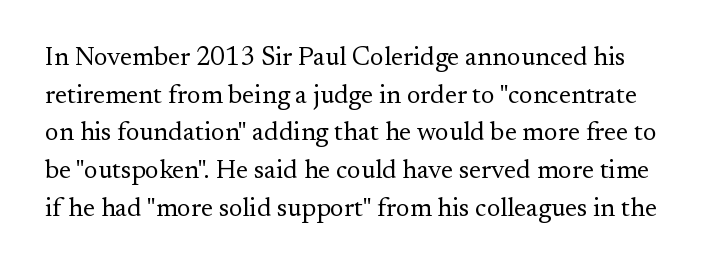
{"italic": "no", "bold": "no", "underline": "no", "line_spacing": "normal", "line_spacing_ratio": 1.45, "letter_spacing": "normal", "letter_spacing_em": 0.0, "glyph_px": 26}
